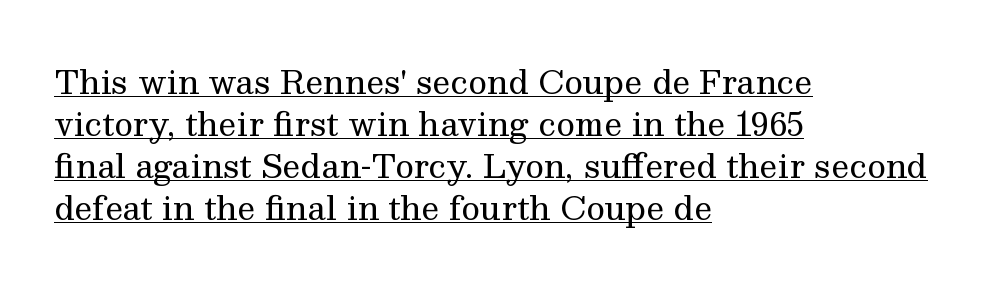
{"serif": "yes", "italic": "no", "bold": "no", "weight": "regular", "width": "normal", "stroke_contrast": "medium", "x_height": "medium", "monospaced": "no", "underline": "yes", "align": "left", "line_spacing": "normal", "line_spacing_ratio": 1.31, "letter_spacing": "normal", "letter_spacing_em": 0.0, "glyph_px": 32}
